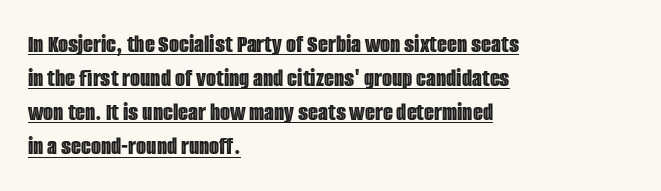
{"italic": "no", "underline": "yes", "align": "left", "line_spacing": "normal", "line_spacing_ratio": 1.31, "letter_spacing": "normal", "letter_spacing_em": 0.0, "glyph_px": 26}
